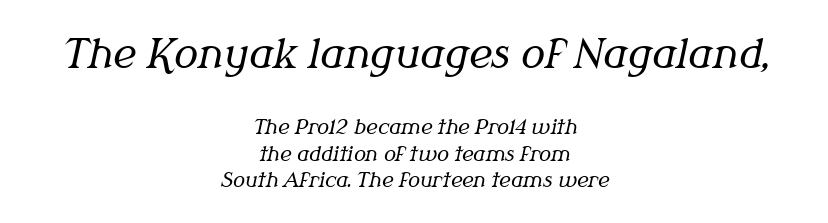
Between these two stacked blocks, the higher one wins on size. Spacing verdict: proportional, widths tailored to each character. A normal amount of white space separates one row of letters from the next. Caption: face not bold, strokes unweighted.
